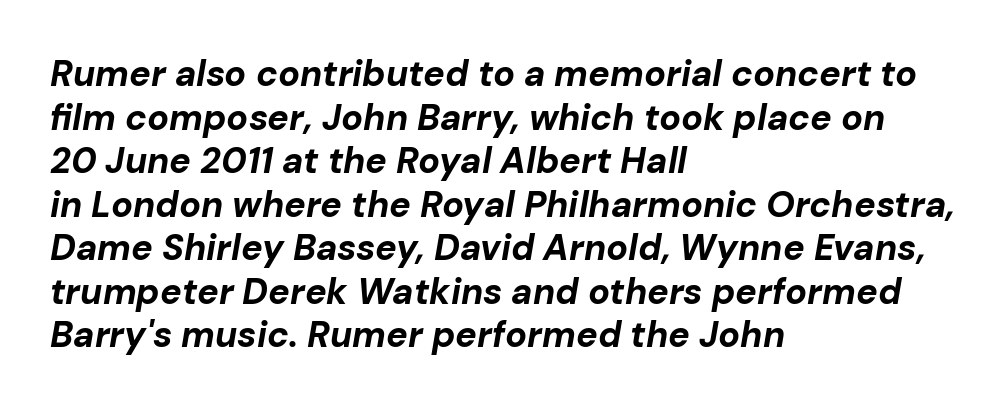
The glyphs are unaccompanied by any horizontal stroke below them. Look at the stroke-to-counter ratio: heavy, a bold. Tall strokes in this sample are angled rather than plumb. Reading down the block, your eye returns to a fixed left position each line. Spacing verdict: proportional, widths tailored to each character.
